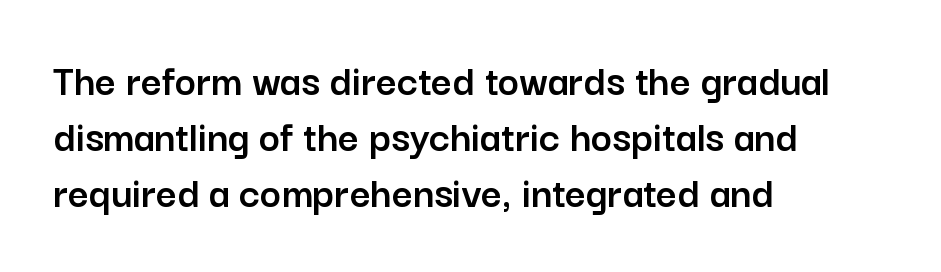
{"serif": "no", "italic": "no", "width": "normal", "stroke_contrast": "low", "x_height": "medium", "monospaced": "no", "underline": "no", "align": "left", "line_spacing_ratio": 1.24, "letter_spacing": "normal", "letter_spacing_em": 0.0, "glyph_px": 45}
